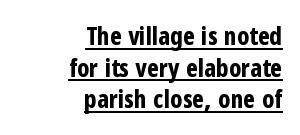
The image shows 25 px bold type, upright; set right-aligned, normal line spacing (1.27x), normal letter spacing, underlined.
